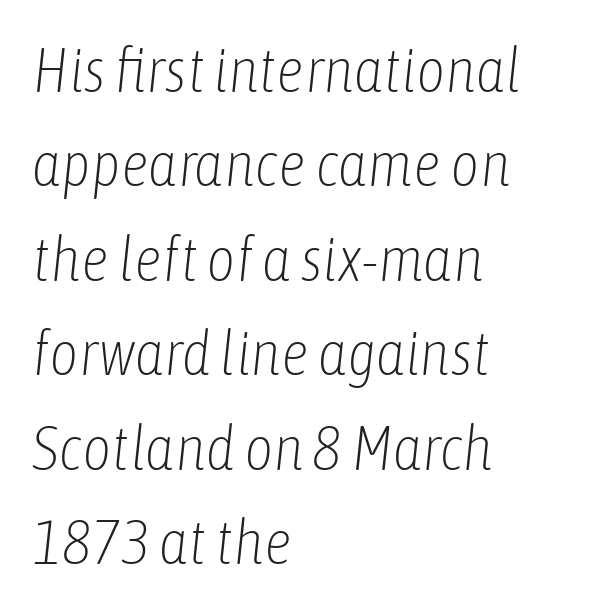
The passage shown is not underscored anywhere. Looking at the ascenders, they clearly lean. Each line starts at the same left margin while the right side varies. The line-height multiplier appears to be the usual default.
